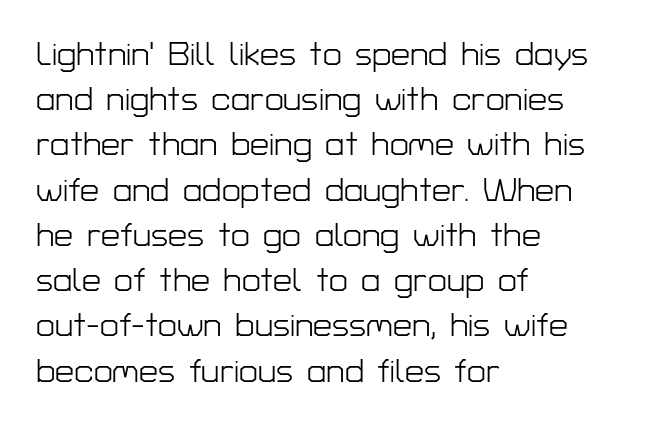
{"serif": "no", "italic": "no", "bold": "no", "weight": "light", "width": "normal", "stroke_contrast": "low", "x_height": "medium", "monospaced": "no", "underline": "no", "align": "left", "line_spacing": "normal", "line_spacing_ratio": 1.33, "letter_spacing": "normal", "letter_spacing_em": 0.0, "glyph_px": 34}
